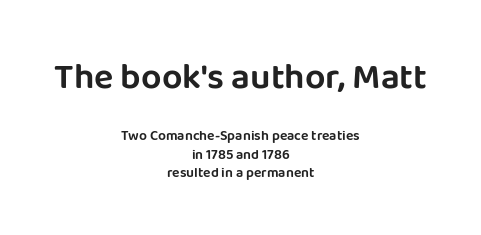
The image shows 36 px sans-serif type, upright; set centered, normal line spacing (1.32x), normal letter spacing, not underlined; the first (top) block is 2.57x larger; low stroke contrast and a large x-height.
